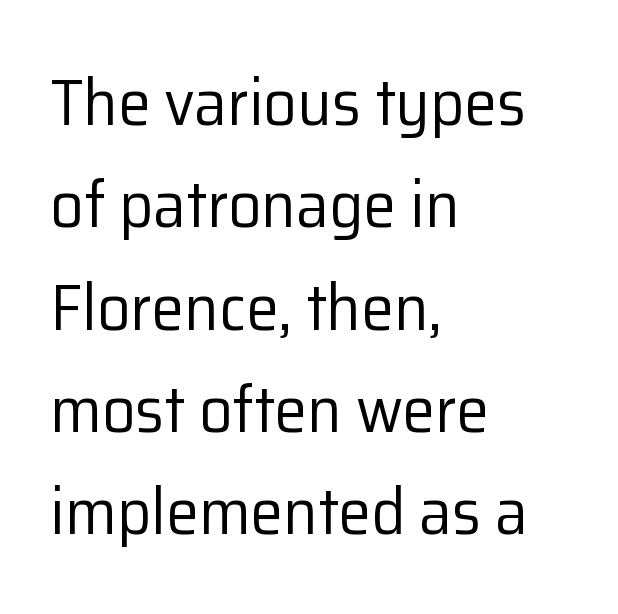
{"serif": "no", "italic": "no", "bold": "no", "weight": "regular", "width": "normal", "stroke_contrast": "low", "x_height": "medium", "monospaced": "no", "underline": "no", "align": "left", "line_spacing": "normal", "line_spacing_ratio": 1.55, "letter_spacing": "normal", "letter_spacing_em": 0.0, "glyph_px": 66}
